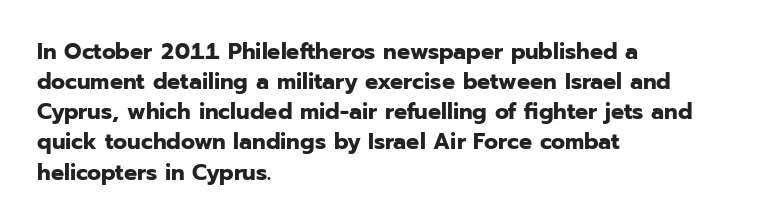
Does extra space separate the letters? No, they use regular spacing. The passage is arranged the way most books set body copy — flush left. Successive baselines arrive at the customary interval. Posture: upright roman. Is the type bold? Yes — the strokes are clearly thick and heavy.
